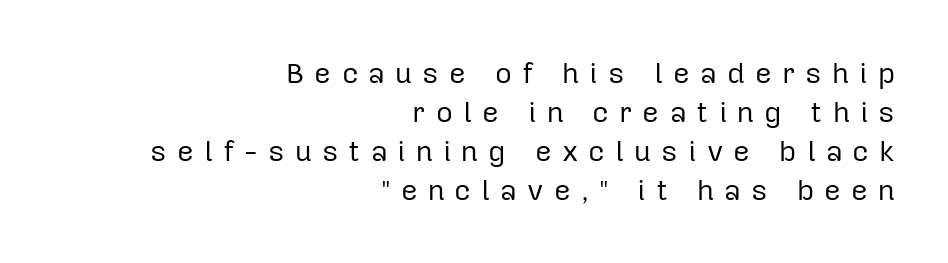
Each word looks stretched out because of the extra space between its letters. The passage shown is typeset with a sans-serif family. These lines are set flush right with a ragged left edge. The letters advance in unequal steps, a hallmark of proportional type.
